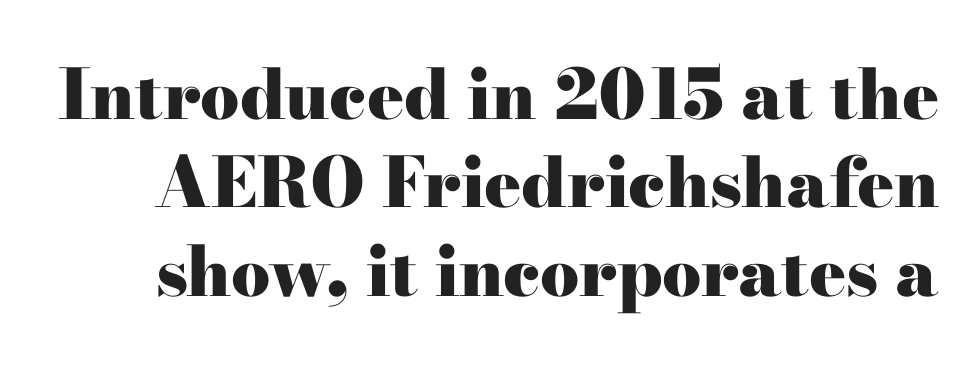
Q: Is the text bold? A: Yes.
Q: Is the text italic (slanted)? A: No, it is upright.
Q: Is the typeface a serif or a sans-serif typeface? A: Serif.
Q: Is the text underlined? A: No.
Q: Is the spacing between letters normal or unusually wide? A: Normal.
Q: Is the spacing between lines tight, normal or loose? A: Normal.
Q: Width (condensed, normal, or wide)? A: Wide.
Q: Stroke contrast? A: High.
Q: x-height? A: Small.
Q: Monospaced? A: No.
